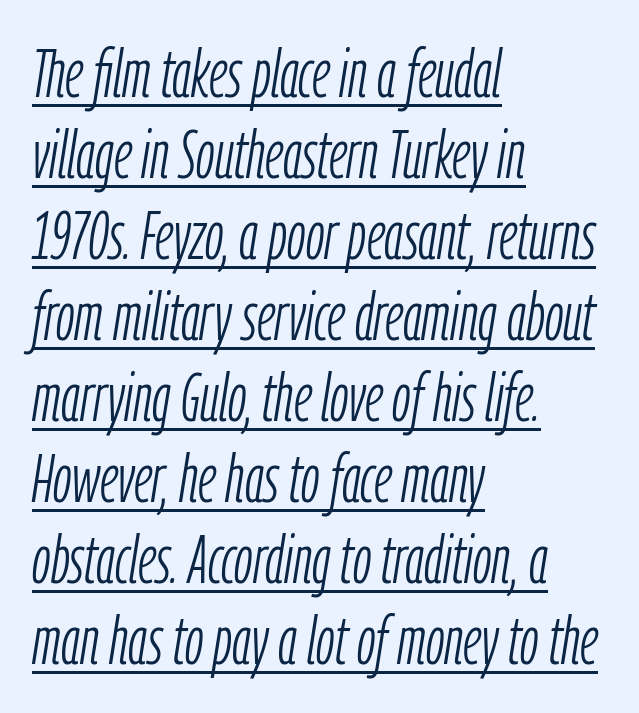
The image shows 67 px light, condensed type, italic (leaning right); set left-aligned, line spacing 1.21x, normal letter spacing, underlined; low stroke contrast and a medium x-height.
